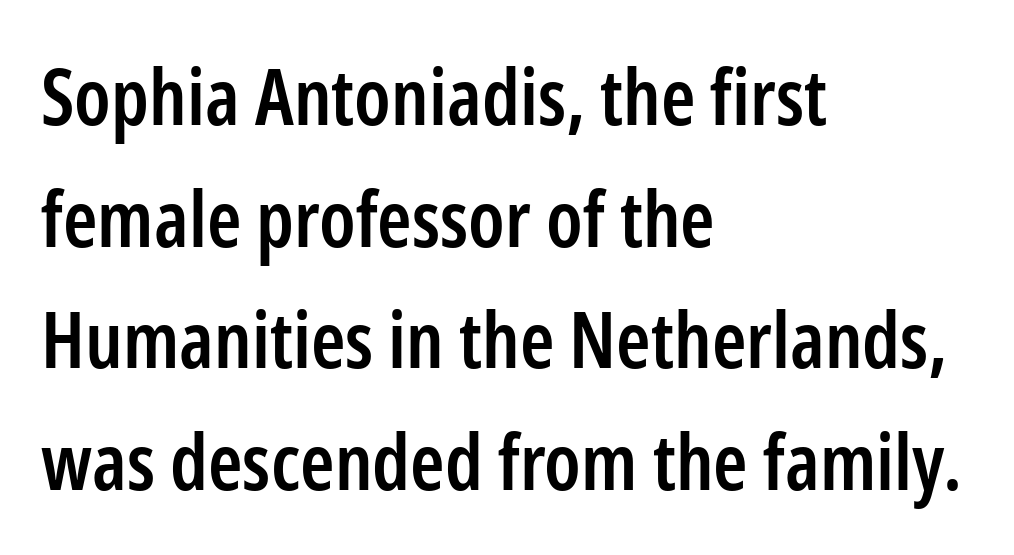
{"serif": "no", "italic": "no", "bold": "semi", "weight": "semibold", "width": "condensed", "stroke_contrast": "low", "x_height": "medium", "monospaced": "no", "underline": "no", "align": "left", "line_spacing": "normal", "line_spacing_ratio": 1.56, "letter_spacing": "normal", "letter_spacing_em": 0.0, "glyph_px": 78}
